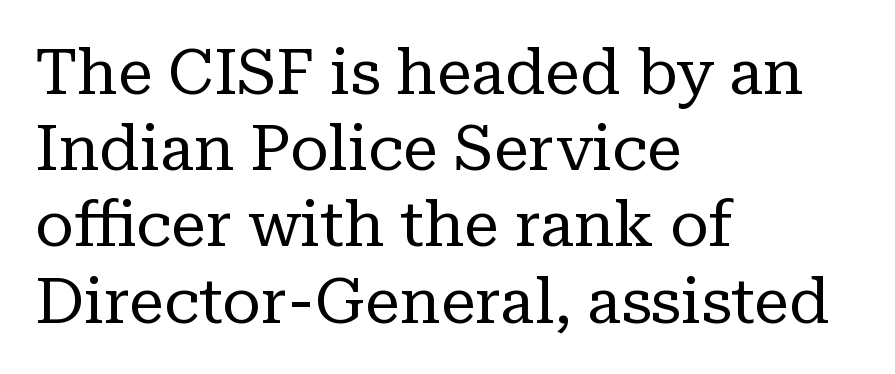
Q: Is the text bold? A: No.
Q: Is the text italic (slanted)? A: No, it is upright.
Q: Is the typeface a serif or a sans-serif typeface? A: Serif.
Q: Is the text underlined? A: No.
Q: How is the paragraph aligned? A: Left-aligned.
Q: Is the spacing between letters normal or unusually wide? A: Normal.
Q: Width (condensed, normal, or wide)? A: Normal.
Q: Stroke contrast? A: Low.
Q: x-height? A: Medium.
Q: Monospaced? A: No.
